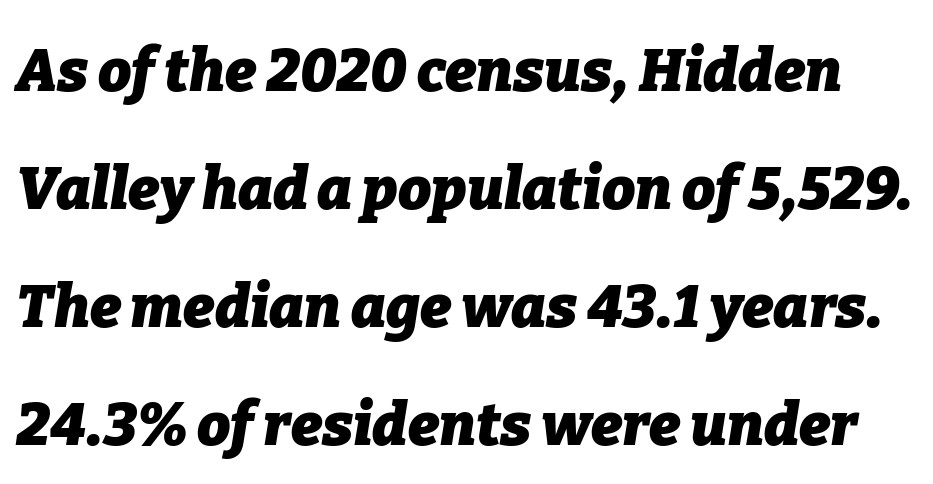
Q: Is the text bold? A: Yes.
Q: Is the text italic (slanted)? A: Yes, it leans right by about 9 degrees.
Q: Is the text underlined? A: No.
Q: Is the spacing between letters normal or unusually wide? A: Normal.
Q: Is the spacing between lines tight, normal or loose? A: Loose.
Q: Width (condensed, normal, or wide)? A: Normal.
Q: Stroke contrast? A: Low.
Q: x-height? A: Medium.
Q: Monospaced? A: No.
